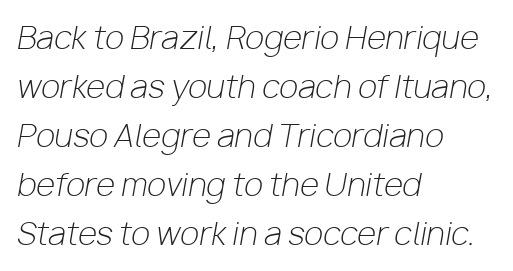
The passage shown stacks its lines at a standard gap. Varying glyph widths throughout — classic text-font behaviour. This sample uses an oblique cut, with every glyph tilted off the vertical. Layout note: lines flush left. Counters stay open thanks to moderate or lighter strokes.
